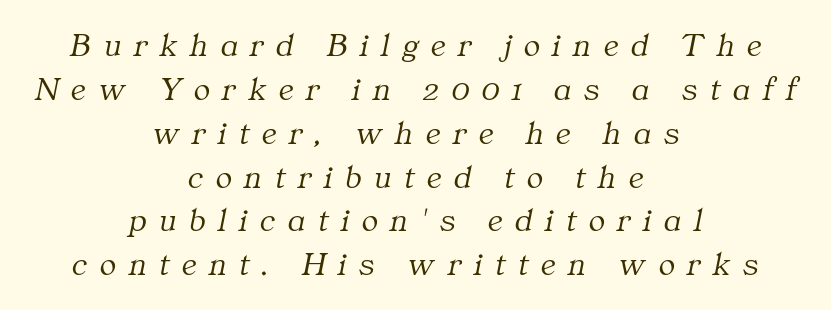
{"serif": "yes", "italic": "yes", "lean": "right", "slant_degrees": 11, "bold": "no", "weight": "light", "width": "normal", "stroke_contrast": "medium", "x_height": "medium", "monospaced": "no", "underline": "no", "align": "center", "line_spacing": "normal", "line_spacing_ratio": 1.29, "letter_spacing": "wide", "letter_spacing_em": 0.37, "glyph_px": 34}
